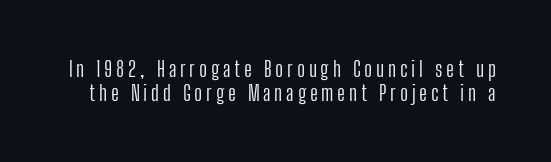
Q: Is the text bold? A: No.
Q: Is the text italic (slanted)? A: No, it is upright.
Q: Is the text underlined? A: No.
Q: Is the spacing between lines tight, normal or loose? A: Tight.
